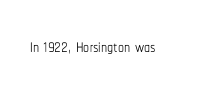
Q: Is the text bold? A: No.
Q: Is the text italic (slanted)? A: No, it is upright.
Q: Is the text underlined? A: No.
Q: Is the spacing between letters normal or unusually wide? A: Normal.
